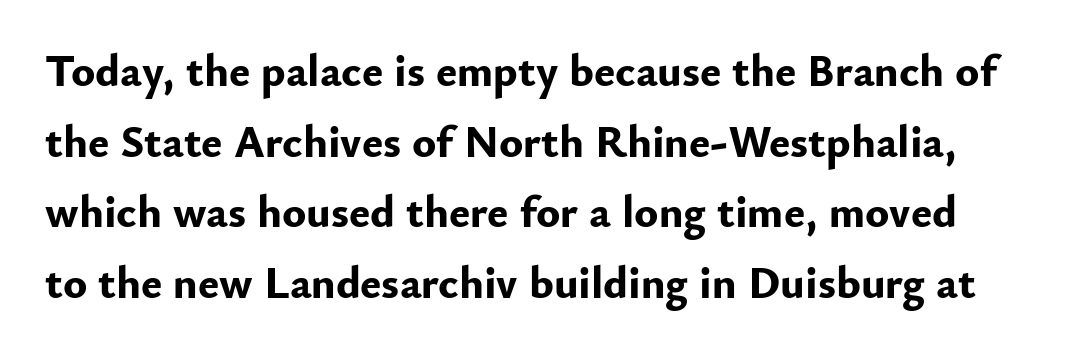
The image shows 45 px bold sans-serif type, upright; set normal line spacing (1.57x), normal letter spacing, not underlined; low stroke contrast and a small x-height.
